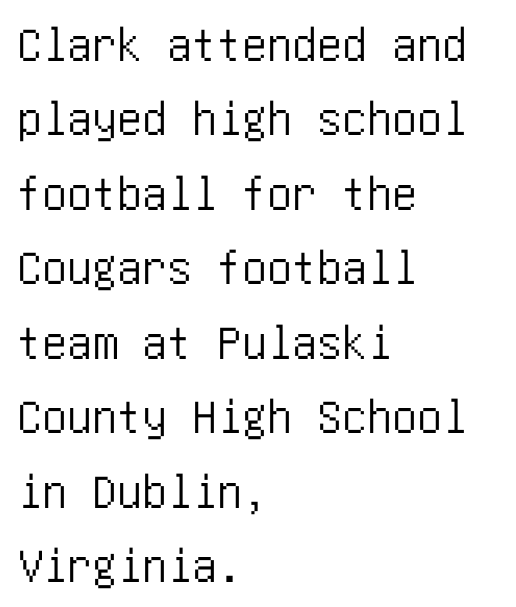
{"serif": "no", "italic": "no", "width": "condensed", "stroke_contrast": "low", "x_height": "large", "underline": "no", "align": "left", "line_spacing": "normal", "line_spacing_ratio": 1.49, "letter_spacing": "normal", "letter_spacing_em": 0.0, "glyph_px": 50}
